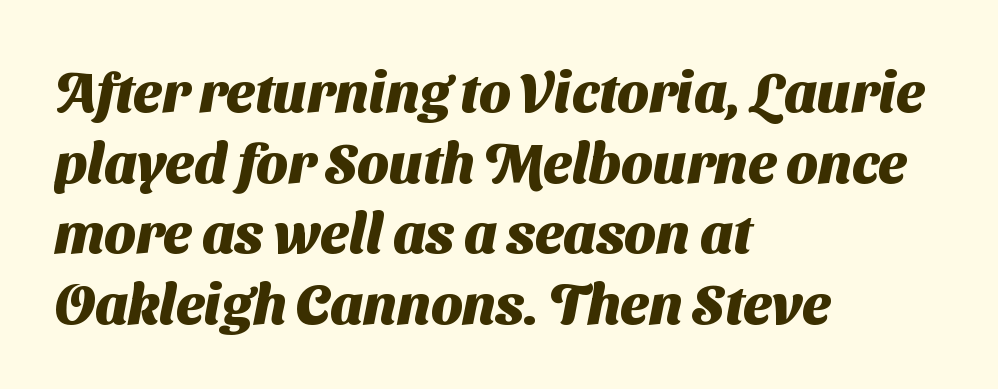
{"serif": "no", "bold": "yes", "weight": "heavy", "width": "normal", "stroke_contrast": "medium", "x_height": "medium", "monospaced": "no", "underline": "no", "align": "left", "line_spacing": "normal", "line_spacing_ratio": 1.26, "letter_spacing": "normal", "letter_spacing_em": 0.0, "glyph_px": 56}
